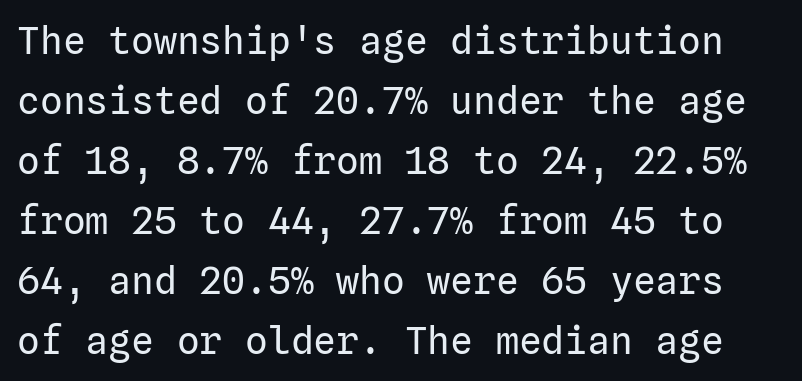
Are there feet on the stems? There aren't — it's a sans. The block of text has a typical density, with ordinary space between rows. The typesetting does not lean heavy: it is not bold. Decoration check: the copy has no underline. Does extra space separate the letters? No, they use regular spacing. A typesetter would mark this as roman, not italic.
